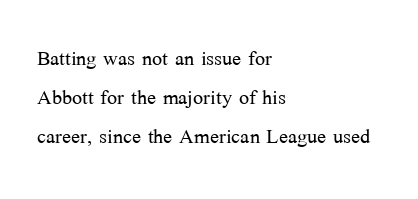
Nothing heavy about these letters — not bold at all. The block of text has a typical density, with ordinary space between rows. Posture: straight, roman, zero tilt. Quick note: underline off. The letterforms sit shoulder to shoulder at normal distance.
